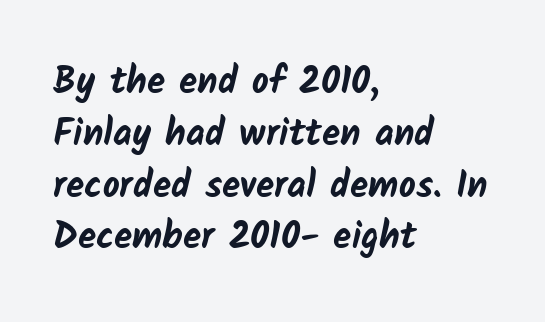
There is no visible air inserted between adjacent glyphs. These lines are composed in type without serifs. Each new line begins a customary step beneath the previous one. The words here are not underlined. If you drew a ruler down the left edge, every line would touch it.
